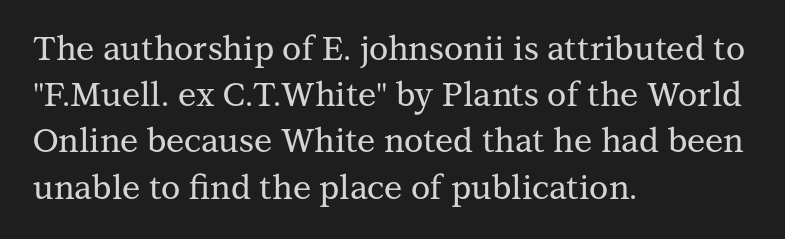
The image shows 33 px serif type, upright; set left-aligned, normal line spacing (1.4x), normal letter spacing, not underlined; medium stroke contrast and a medium x-height.
